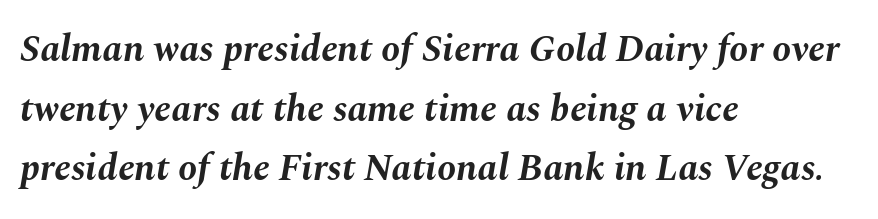
The image shows 38 px bold type, italic (leaning right); set left-aligned, normal line spacing (1.57x), normal letter spacing, not underlined; medium stroke contrast and a medium x-height.
